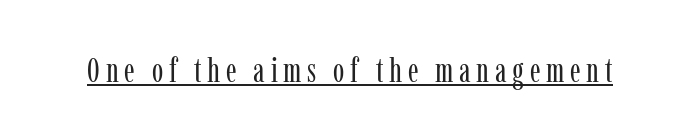
The image shows 34 px regular-weight, condensed serif type, upright; set underlined; low stroke contrast and a medium x-height.
